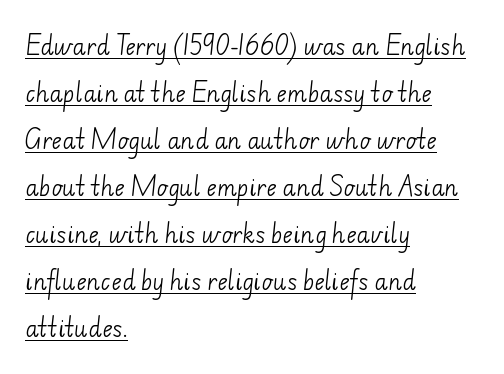
Widely set lines give the paragraph a tall, airy silhouette. Vertical stems look standard width or narrower in stroke. Each word holds together tightly as a unit, with standard inter-letter gaps. Line starts are locked; line ends wander. Underlining? Definitely there.
